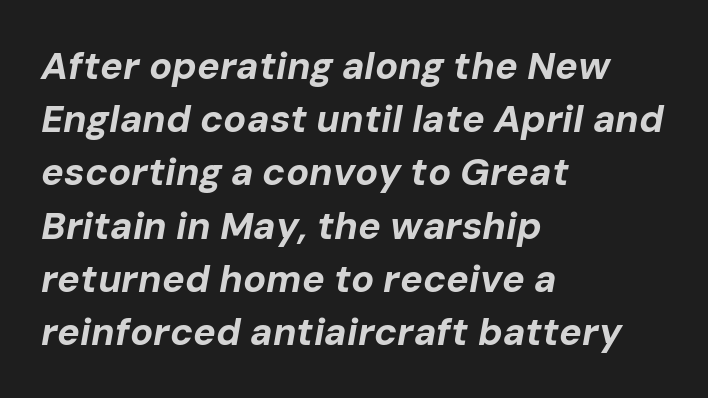
Interline gaps are of average width in this sample. The rendering uses natural spacing where letterforms have individual widths. Glyph-to-glyph distance matches everyday printed text. Horizontal alignment here is leftward, the default for most running prose. Plain, unruled lines of type. It's the slanting kind of type.
